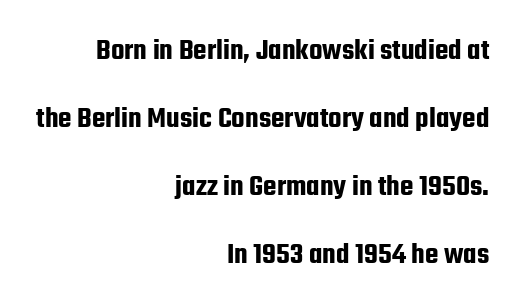
{"serif": "no", "italic": "no", "width": "condensed", "stroke_contrast": "low", "x_height": "medium", "monospaced": "no", "underline": "no", "align": "right", "line_spacing": "loose", "line_spacing_ratio": 2.19, "letter_spacing": "normal", "letter_spacing_em": 0.0, "glyph_px": 31}
